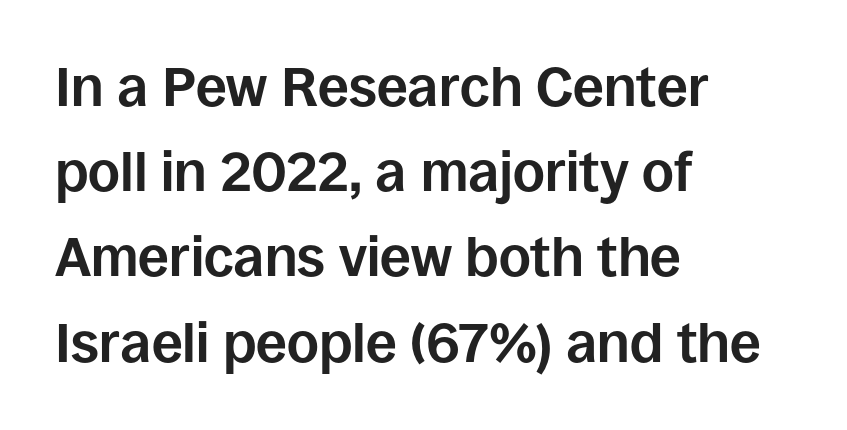
What's the leading like? Ordinary, nothing unusual. You could not count columns in this text — the font is proportionally spaced. Letterform terminals end flat and unadorned throughout the passage. Observe the ordinary spacing: letters are neighbours, not strangers.
